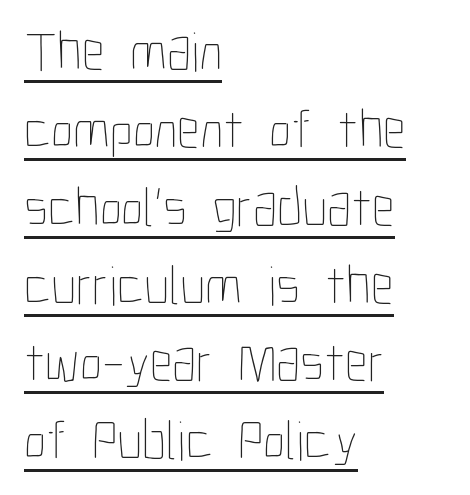
In terms of letterspacing, this is plain default setting. This sample carries an underscore along the baseline area. The letters advance in unequal steps, a hallmark of proportional type. Stroke thickness stays within the range of a standard reading face or lighter.
